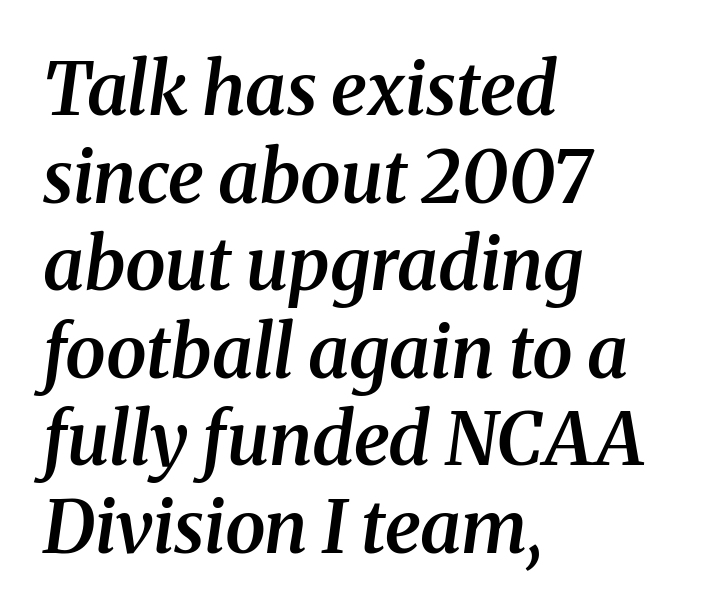
{"serif": "yes", "italic": "yes", "lean": "right", "slant_degrees": 8, "bold": "semi", "weight": "semibold", "width": "normal", "stroke_contrast": "medium", "x_height": "medium", "monospaced": "no", "underline": "no", "align": "left", "line_spacing_ratio": 1.2, "letter_spacing": "normal", "letter_spacing_em": 0.0, "glyph_px": 73}
